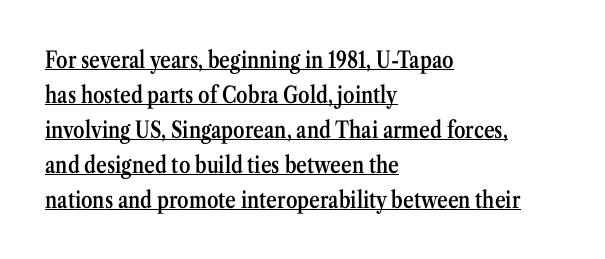
{"italic": "no", "bold": "semi", "underline": "yes", "align": "left", "line_spacing": "normal", "line_spacing_ratio": 1.52, "letter_spacing": "normal", "letter_spacing_em": 0.0, "glyph_px": 23}
